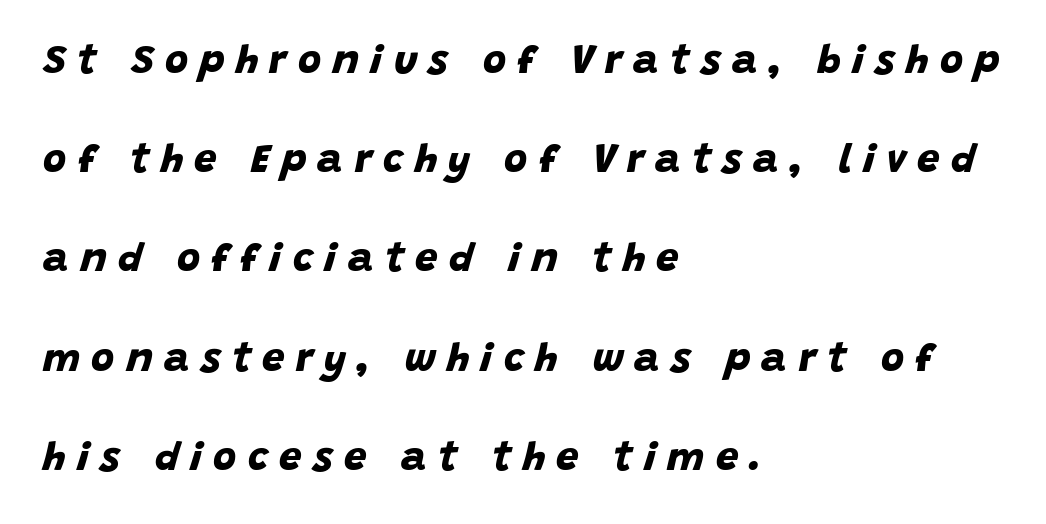
Q: Is the text bold? A: Yes.
Q: Is the typeface a serif or a sans-serif typeface? A: Sans-serif.
Q: Is the text underlined? A: No.
Q: How is the paragraph aligned? A: Left-aligned.
Q: Is the spacing between letters normal or unusually wide? A: Unusually wide.
Q: Is the spacing between lines tight, normal or loose? A: Loose.
Q: Width (condensed, normal, or wide)? A: Normal.
Q: Stroke contrast? A: Low.
Q: x-height? A: Large.
Q: Monospaced? A: No.
